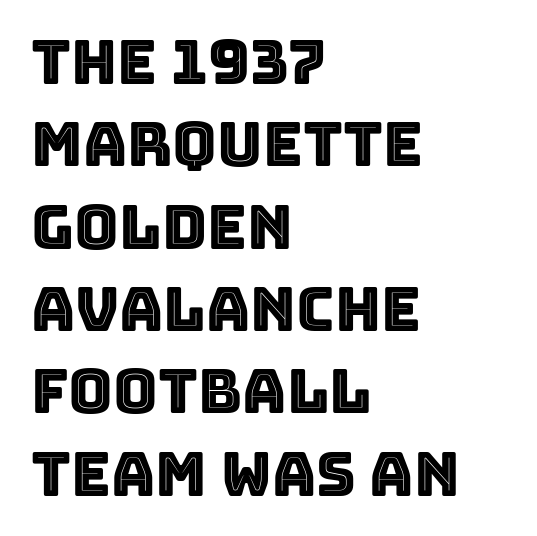
{"italic": "no", "width": "normal", "x_height": "large", "monospaced": "no", "underline": "no", "align": "left", "line_spacing": "normal", "line_spacing_ratio": 1.35, "letter_spacing": "normal", "letter_spacing_em": 0.0, "glyph_px": 61}
